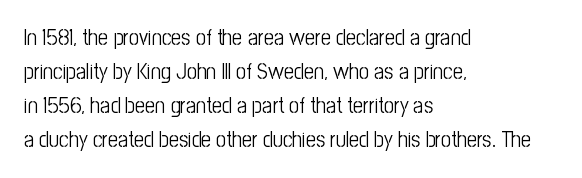
Q: Is the text bold? A: No.
Q: Is the text italic (slanted)? A: No, it is upright.
Q: Is the text underlined? A: No.
Q: How is the paragraph aligned? A: Left-aligned.
Q: Is the spacing between letters normal or unusually wide? A: Normal.
Q: Is the spacing between lines tight, normal or loose? A: Normal.
